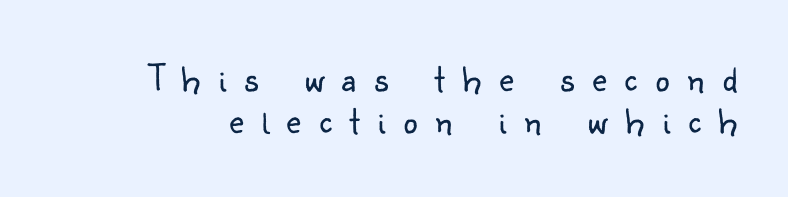
The image shows 40 px light sans-serif type, upright; set tight line spacing (1.06x), unusually wide letter spacing (+0.45 em), not underlined; low stroke contrast and a small x-height.
